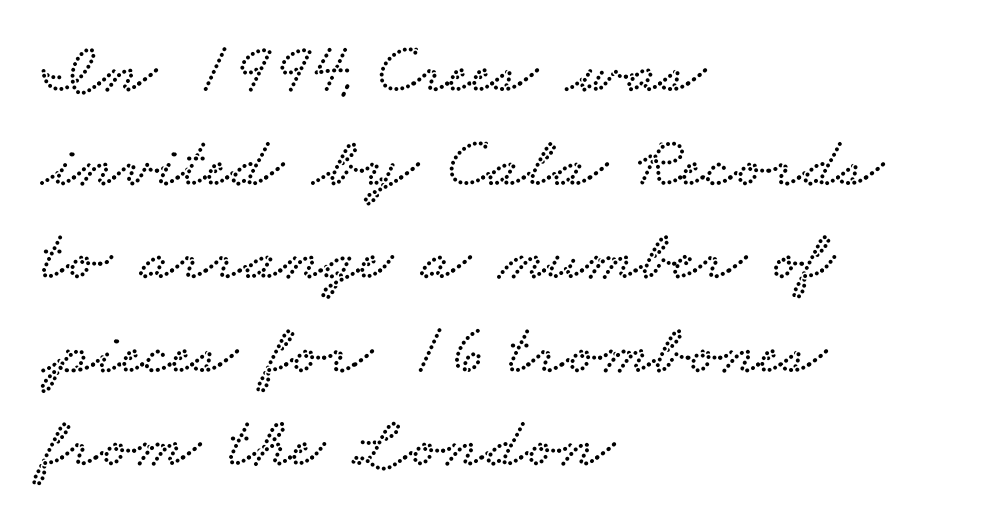
The passage shown has conventional tracking throughout. The strip under each line holds only bare page. You could not count columns in this text — the font is proportionally spaced. The glyphs in this specimen are seriffed. Vertically, the passage feels balanced, rows spaced as you'd expect. Leftover space on each line is placed entirely after the last word.
